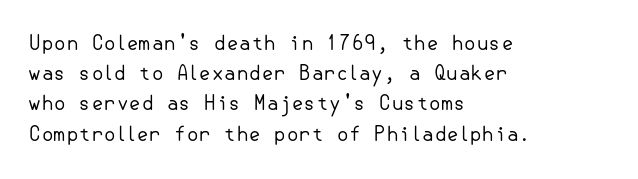
Q: Is the text bold? A: No.
Q: Is the text italic (slanted)? A: No, it is upright.
Q: Is the text underlined? A: No.
Q: How is the paragraph aligned? A: Left-aligned.
Q: Is the spacing between letters normal or unusually wide? A: Normal.
Q: Is the spacing between lines tight, normal or loose? A: Normal.
